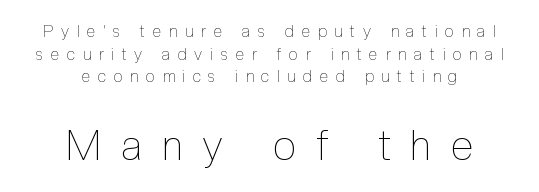
The image shows 41 px thin, condensed type, upright; set centered, normal line spacing (1.41x), unusually wide letter spacing (+0.49 em), not underlined; the second (bottom) block is 2.56x larger; a medium x-height.
